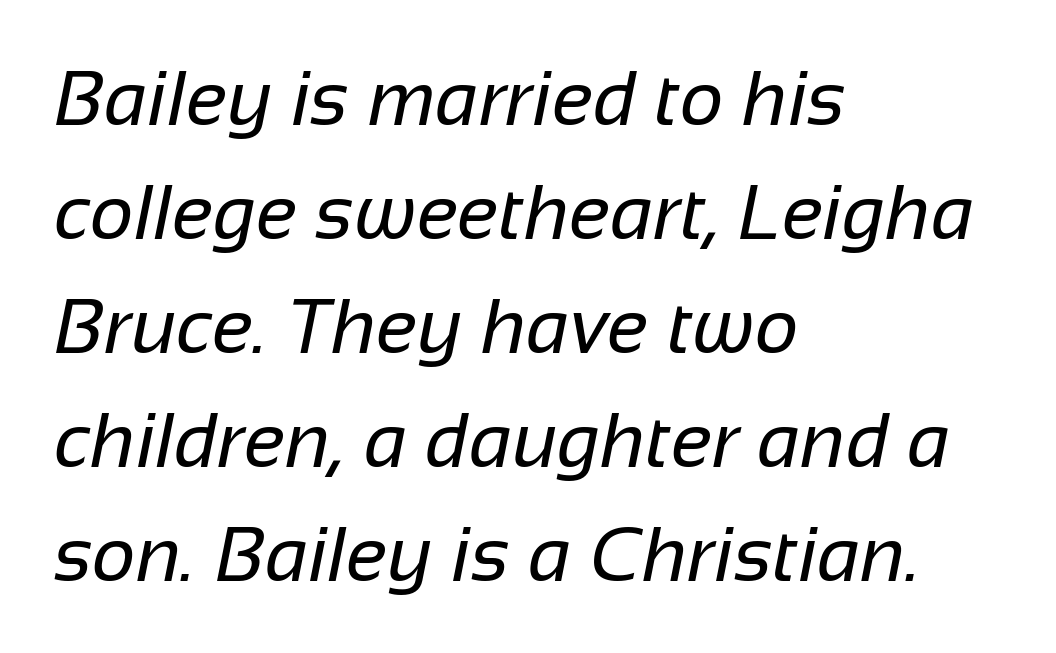
The image shows 77 px regular-weight sans-serif type; set left-aligned, normal line spacing (1.48x), normal letter spacing, not underlined; low stroke contrast and a medium x-height.
